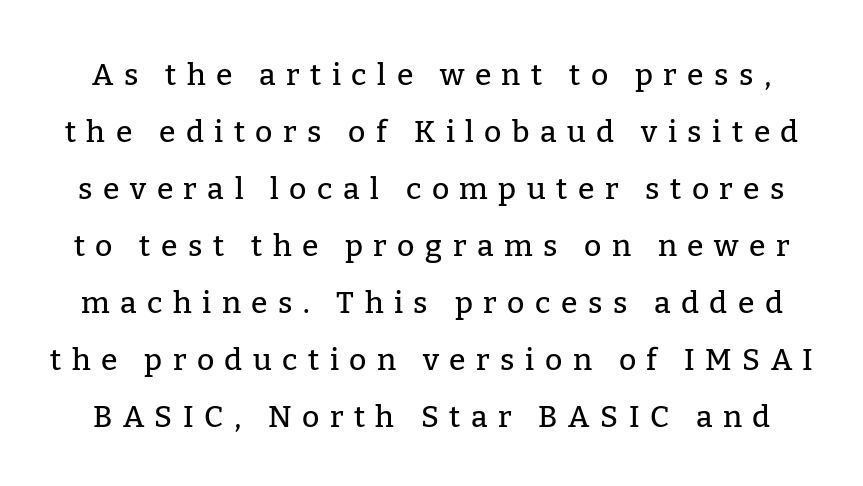
The image shows 30 px serif type, upright; set loose line spacing (1.9x), unusually wide letter spacing (+0.35 em), not underlined; low stroke contrast and a medium x-height.
